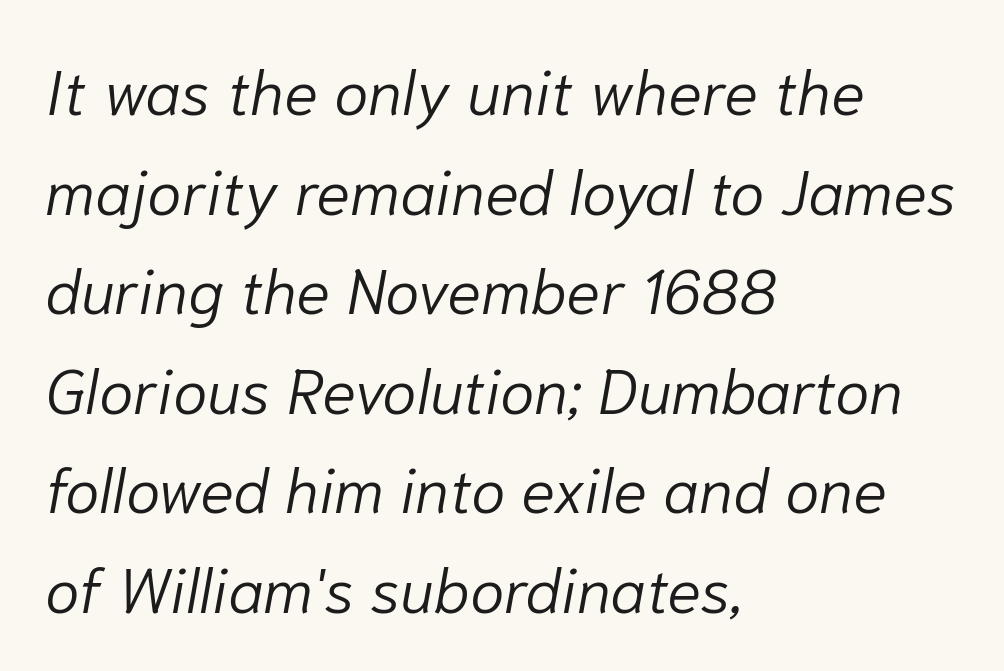
Q: Is the text bold? A: No.
Q: Is the text italic (slanted)? A: Yes, it leans right by about 10 degrees.
Q: Is the text underlined? A: No.
Q: How is the paragraph aligned? A: Left-aligned.
Q: Is the spacing between letters normal or unusually wide? A: Normal.
Q: Is the spacing between lines tight, normal or loose? A: Normal.
Q: Width (condensed, normal, or wide)? A: Normal.
Q: Stroke contrast? A: Low.
Q: x-height? A: Medium.
Q: Monospaced? A: No.
